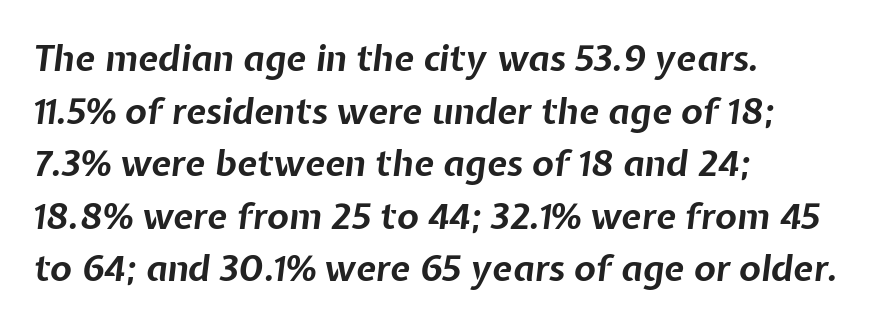
Q: Is the text bold? A: Yes.
Q: Is the text italic (slanted)? A: Yes, it leans right by about 7 degrees.
Q: Is the text underlined? A: No.
Q: How is the paragraph aligned? A: Left-aligned.
Q: Is the spacing between letters normal or unusually wide? A: Normal.
Q: Is the spacing between lines tight, normal or loose? A: Normal.
Q: Width (condensed, normal, or wide)? A: Normal.
Q: Stroke contrast? A: Low.
Q: x-height? A: Medium.
Q: Monospaced? A: No.
